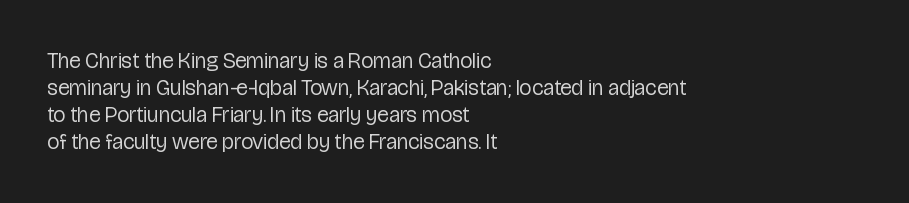
The image shows 22 px text type, upright; set left-aligned, line spacing 1.23x, normal letter spacing, not underlined.
